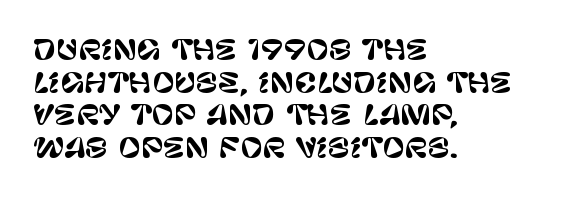
Q: Is the text italic (slanted)? A: Yes.
Q: Is the text underlined? A: No.
Q: How is the paragraph aligned? A: Left-aligned.
Q: Is the spacing between letters normal or unusually wide? A: Normal.
